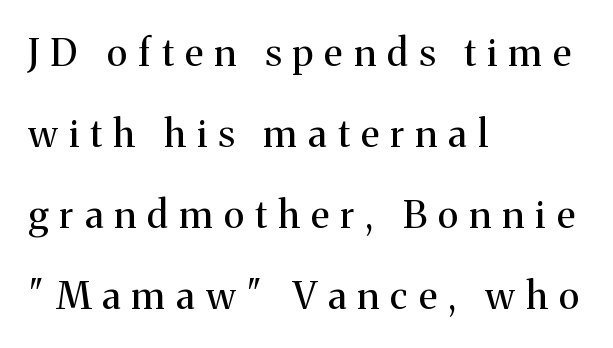
Q: Is the text bold? A: No.
Q: Is the text italic (slanted)? A: No, it is upright.
Q: Is the typeface a serif or a sans-serif typeface? A: Serif.
Q: Is the text underlined? A: No.
Q: How is the paragraph aligned? A: Left-aligned.
Q: Is the spacing between letters normal or unusually wide? A: Unusually wide.
Q: Is the spacing between lines tight, normal or loose? A: Loose.
Q: Width (condensed, normal, or wide)? A: Normal.
Q: Stroke contrast? A: Medium.
Q: x-height? A: Medium.
Q: Monospaced? A: No.
